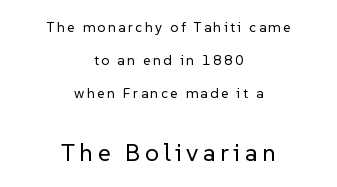
The image shows 25 px text type, upright; set centered, loose line spacing (2.34x), not underlined; the second (bottom) block is 1.79x larger.
